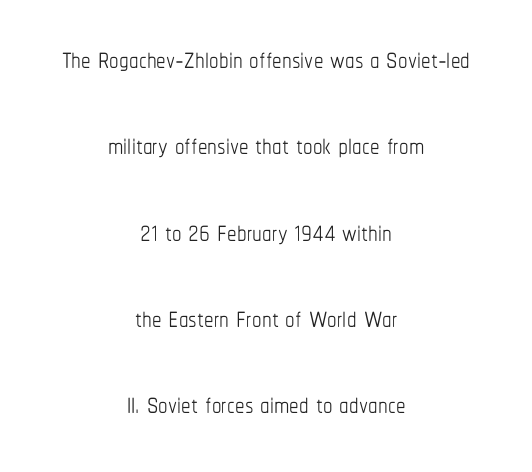
The image shows 38 px thin, condensed type, upright; set centered, loose line spacing (2.27x), normal letter spacing, not underlined; low stroke contrast and a medium x-height.
